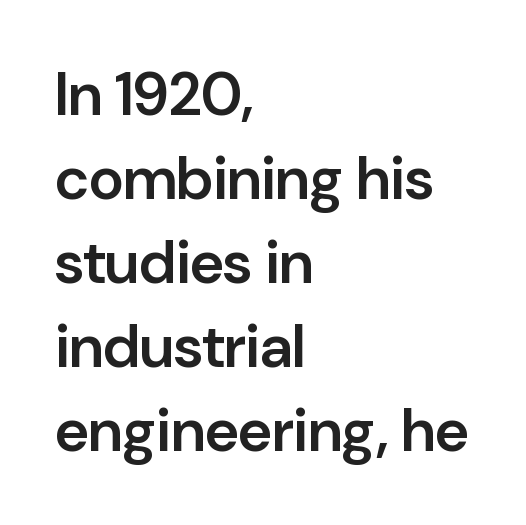
The image shows 60 px semibold sans-serif type, upright; set left-aligned, normal line spacing (1.4x), normal letter spacing, not underlined; low stroke contrast and a medium x-height.
